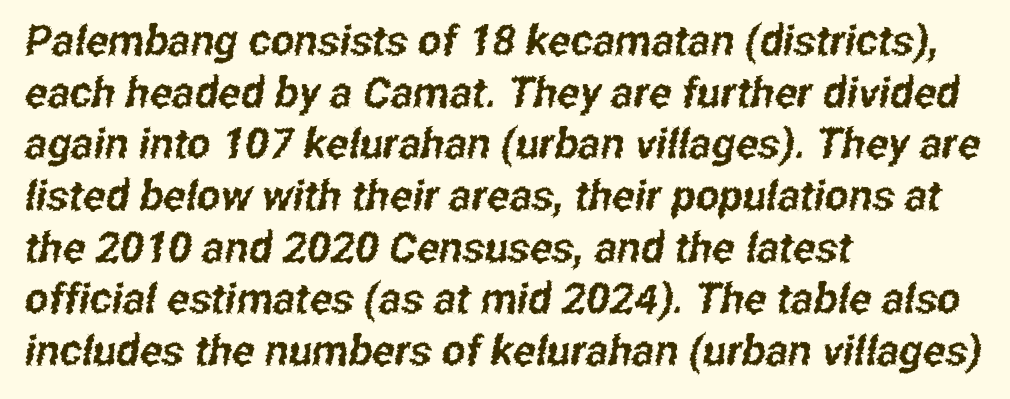
The lines in this sample share a left origin and differ only in where they stop. Spacing verdict: proportional, widths tailored to each character. The text was rendered using a sans face with plain stroke endings. Caption: standard tracking, unaltered. Unmarked baselines from the first word to the last.
